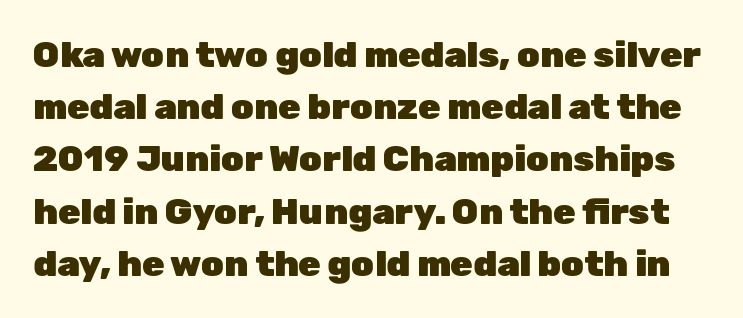
Q: Is the text bold? A: Yes.
Q: Is the text italic (slanted)? A: No, it is upright.
Q: Is the typeface a serif or a sans-serif typeface? A: Sans-serif.
Q: Is the text underlined? A: No.
Q: Is the spacing between letters normal or unusually wide? A: Normal.
Q: Is the spacing between lines tight, normal or loose? A: Normal.
Q: Width (condensed, normal, or wide)? A: Normal.
Q: Stroke contrast? A: Low.
Q: x-height? A: Medium.
Q: Monospaced? A: No.
